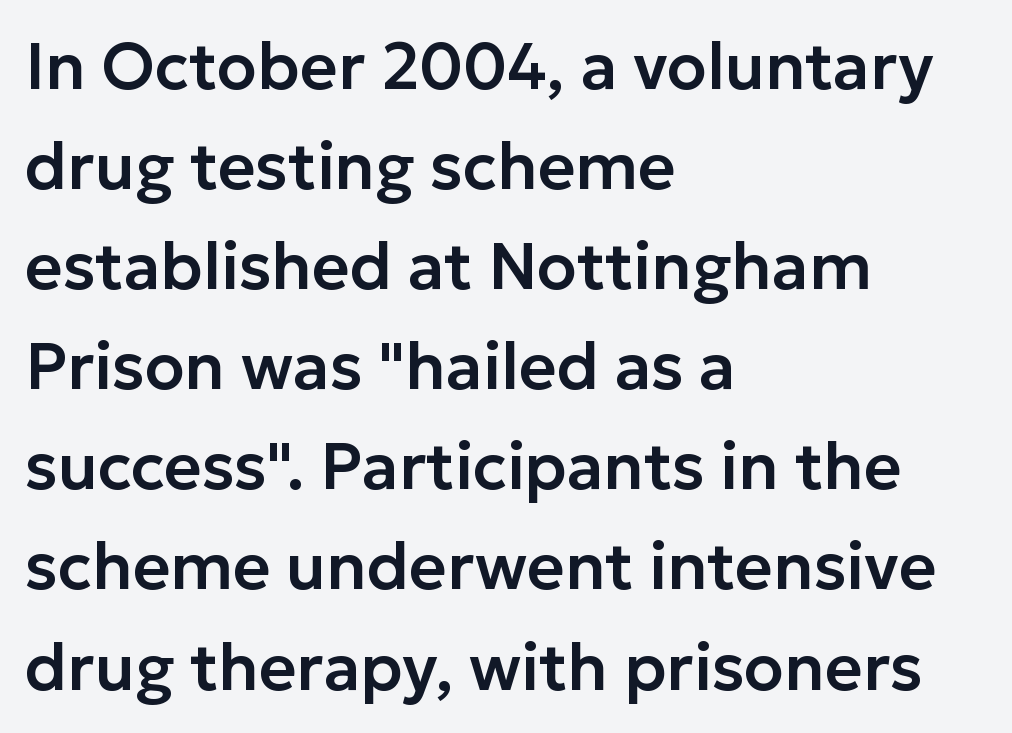
{"serif": "no", "italic": "no", "width": "normal", "stroke_contrast": "low", "x_height": "medium", "monospaced": "no", "underline": "no", "align": "left", "line_spacing": "normal", "line_spacing_ratio": 1.54, "letter_spacing": "normal", "letter_spacing_em": 0.0, "glyph_px": 65}
